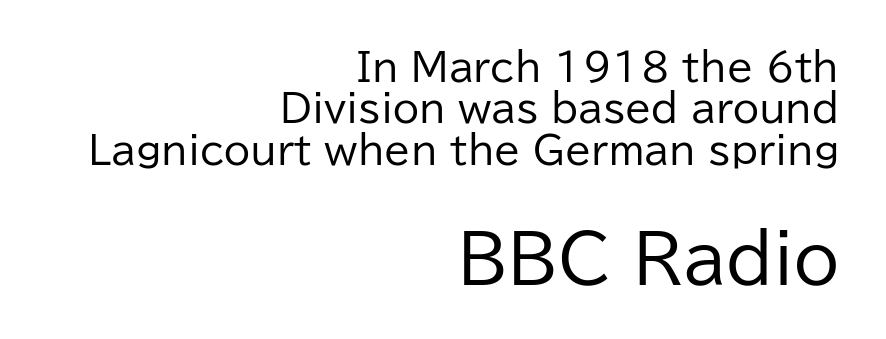
Q: Is the text bold? A: No.
Q: Is the text italic (slanted)? A: No, it is upright.
Q: Is the typeface a serif or a sans-serif typeface? A: Sans-serif.
Q: Is the text underlined? A: No.
Q: How is the paragraph aligned? A: Right-aligned.
Q: Is the spacing between letters normal or unusually wide? A: Normal.
Q: Is the spacing between lines tight, normal or loose? A: Tight.
Q: Which block of text is set in a larger size, the first (top) or the second (bottom)? A: The second (bottom) one.
Q: Width (condensed, normal, or wide)? A: Normal.
Q: Stroke contrast? A: Low.
Q: x-height? A: Medium.
Q: Monospaced? A: No.
